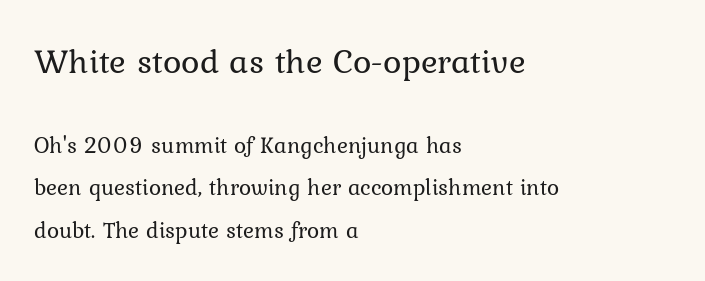
The image shows 35 px regular-weight type, upright; set left-aligned, line spacing 1.85x, normal letter spacing, not underlined; the first (top) block is 1.52x larger; low stroke contrast and a medium x-height.
